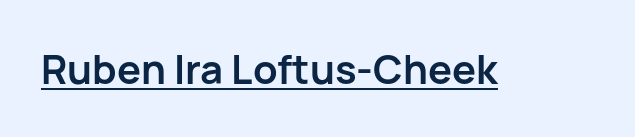
{"serif": "no", "italic": "no", "bold": "yes", "weight": "semibold", "width": "normal", "stroke_contrast": "low", "x_height": "medium", "monospaced": "no", "underline": "yes", "letter_spacing": "normal", "letter_spacing_em": 0.0, "glyph_px": 40}
